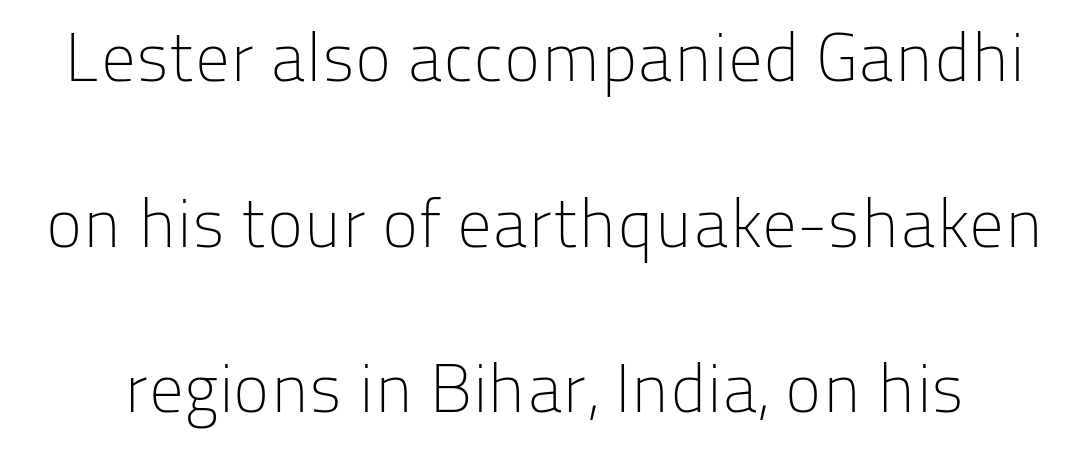
A clean baseline with only descenders dipping below it. Summary of vertical rhythm: relaxed, with wide interline spacing. Weight: regular or lighter. Unlike a traditional serif, this face leaves its strokes unadorned. The axis of the letterforms is exactly vertical.
